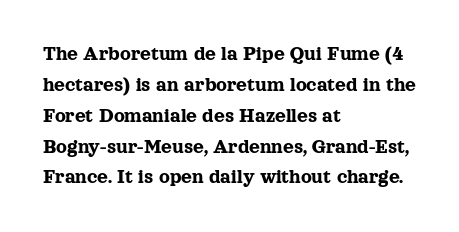
Q: Is the text italic (slanted)? A: No, it is upright.
Q: Is the text underlined? A: No.
Q: How is the paragraph aligned? A: Left-aligned.
Q: Is the spacing between letters normal or unusually wide? A: Normal.
Q: Is the spacing between lines tight, normal or loose? A: Normal.
